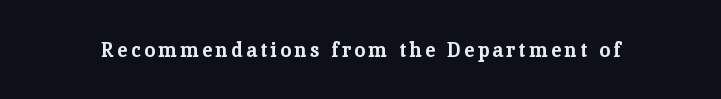
{"italic": "no", "bold": "yes", "underline": "no", "glyph_px": 20}
